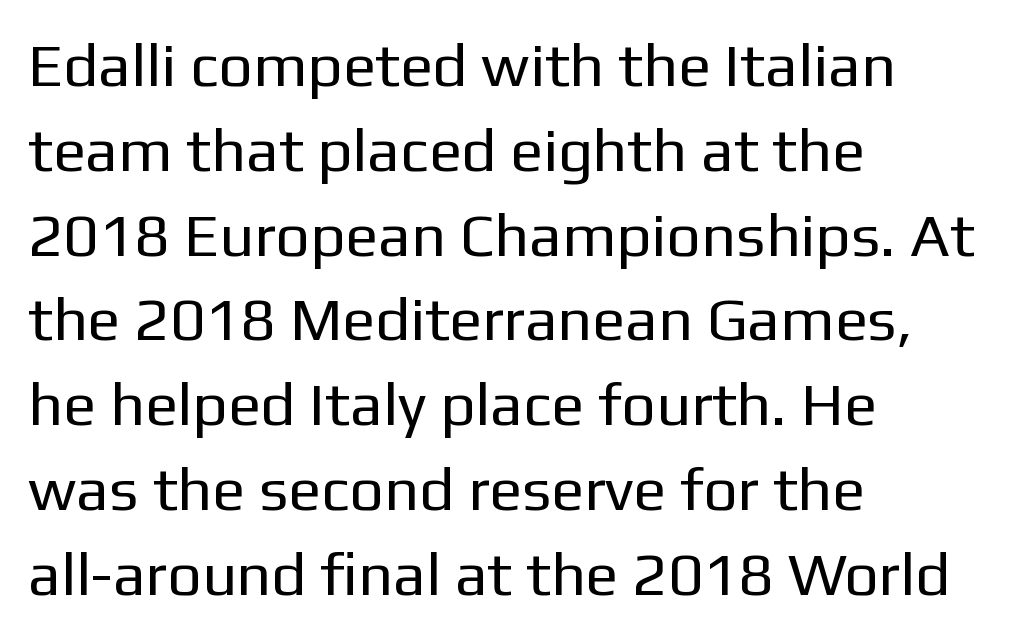
The image shows 61 px regular-weight sans-serif type, upright; set left-aligned, normal line spacing (1.39x), normal letter spacing, not underlined; low stroke contrast and a medium x-height.
